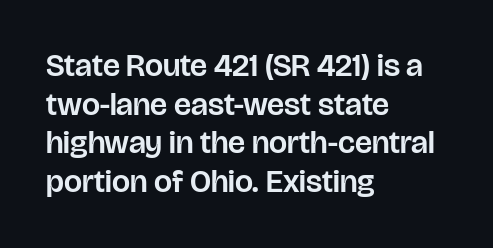
The designer went with a sans here, leaving each stem footless. The face used here is proportionally spaced, like ordinary book or web type. A roman cut, with each character standing at attention. The rendering anchors every line to the left-hand side. Is the letter spacing exaggerated? No — it looks like the ordinary default. Nobody drew a line under any word here.
